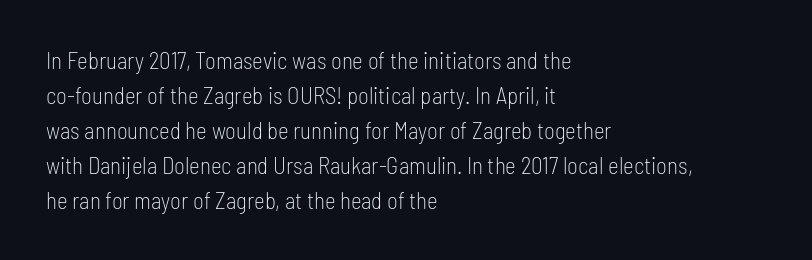
The image shows 23 px text type, upright; set left-aligned, normal line spacing (1.52x), normal letter spacing, not underlined.
